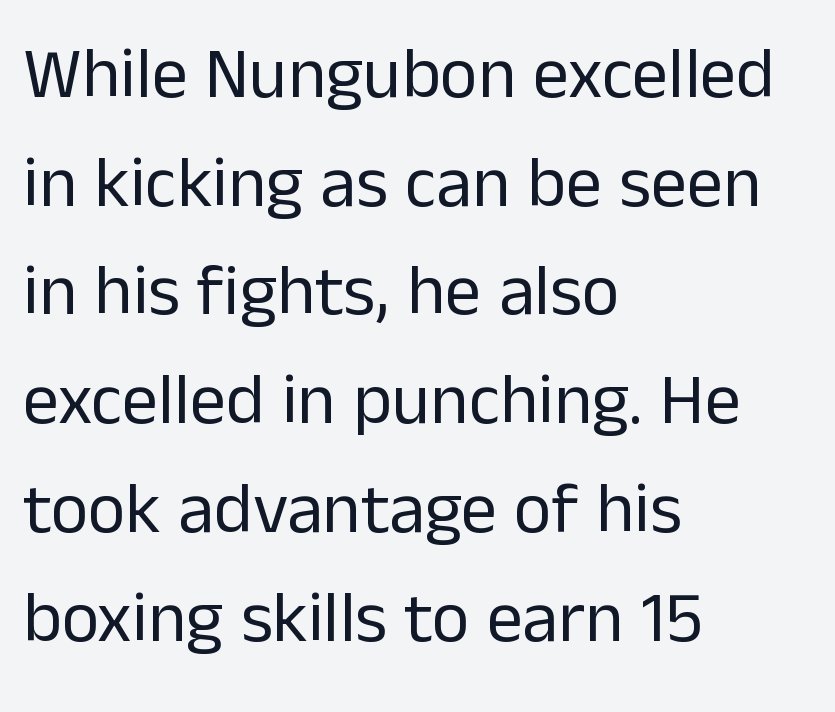
Q: Is the text bold? A: No.
Q: Is the text italic (slanted)? A: No, it is upright.
Q: Is the typeface a serif or a sans-serif typeface? A: Sans-serif.
Q: Is the text underlined? A: No.
Q: How is the paragraph aligned? A: Left-aligned.
Q: Is the spacing between letters normal or unusually wide? A: Normal.
Q: Is the spacing between lines tight, normal or loose? A: Normal.
Q: Width (condensed, normal, or wide)? A: Normal.
Q: Stroke contrast? A: Low.
Q: x-height? A: Medium.
Q: Monospaced? A: No.
